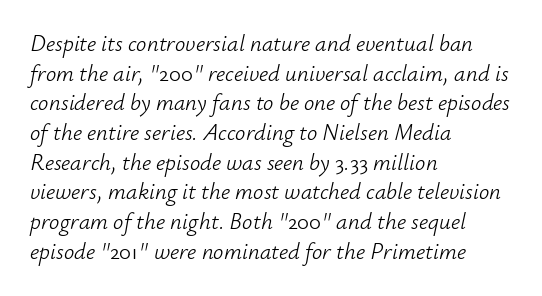
{"italic": "yes", "lean": "right", "slant_degrees": 12, "bold": "no", "underline": "no", "align": "left", "line_spacing": "normal", "line_spacing_ratio": 1.29, "letter_spacing": "normal", "letter_spacing_em": 0.0, "glyph_px": 23}
